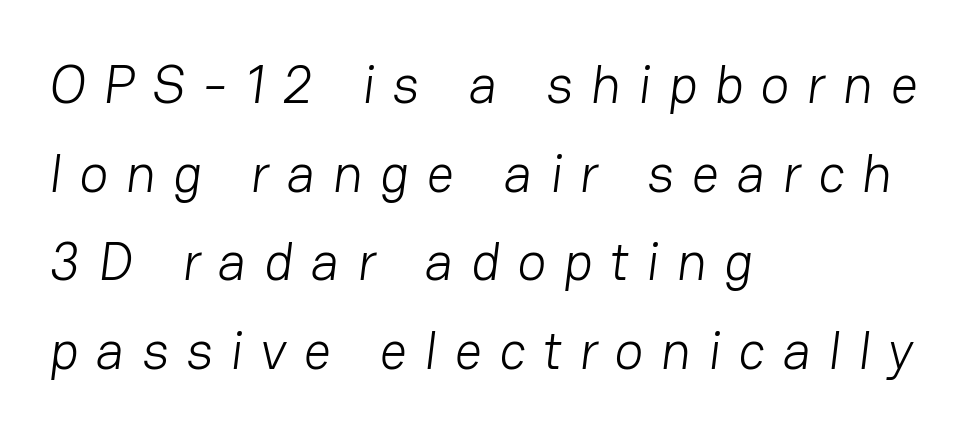
Q: Is the text bold? A: No.
Q: Is the typeface a serif or a sans-serif typeface? A: Sans-serif.
Q: Is the text underlined? A: No.
Q: How is the paragraph aligned? A: Left-aligned.
Q: Is the spacing between letters normal or unusually wide? A: Unusually wide.
Q: Is the spacing between lines tight, normal or loose? A: Normal.
Q: Width (condensed, normal, or wide)? A: Normal.
Q: Stroke contrast? A: Low.
Q: x-height? A: Medium.
Q: Monospaced? A: No.
